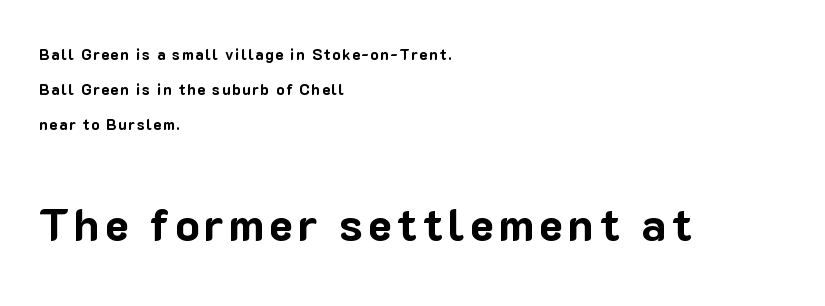
Q: Is the text bold? A: Yes.
Q: Is the text italic (slanted)? A: No, it is upright.
Q: Is the typeface a serif or a sans-serif typeface? A: Sans-serif.
Q: Is the text underlined? A: No.
Q: How is the paragraph aligned? A: Left-aligned.
Q: Is the spacing between lines tight, normal or loose? A: Loose.
Q: Which block of text is set in a larger size, the first (top) or the second (bottom)? A: The second (bottom) one.
Q: Width (condensed, normal, or wide)? A: Normal.
Q: Stroke contrast? A: Low.
Q: x-height? A: Medium.
Q: Monospaced? A: No.
